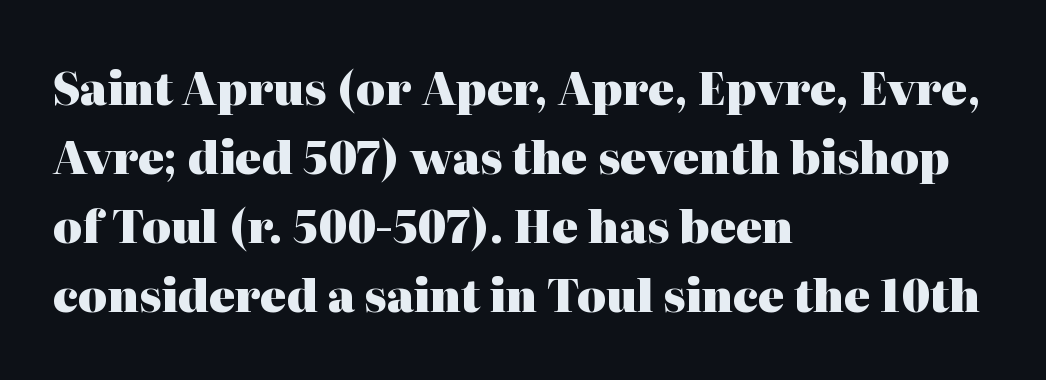
{"serif": "yes", "italic": "no", "bold": "yes", "weight": "heavy", "width": "normal", "stroke_contrast": "high", "x_height": "medium", "monospaced": "no", "underline": "no", "align": "left", "line_spacing": "normal", "line_spacing_ratio": 1.57, "letter_spacing": "normal", "letter_spacing_em": 0.0, "glyph_px": 44}
